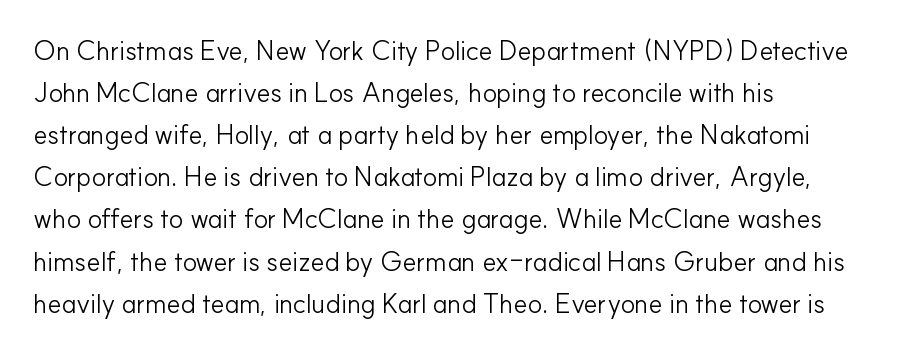
The image shows 27 px text type, upright; set left-aligned, normal line spacing (1.56x), normal letter spacing, not underlined.
